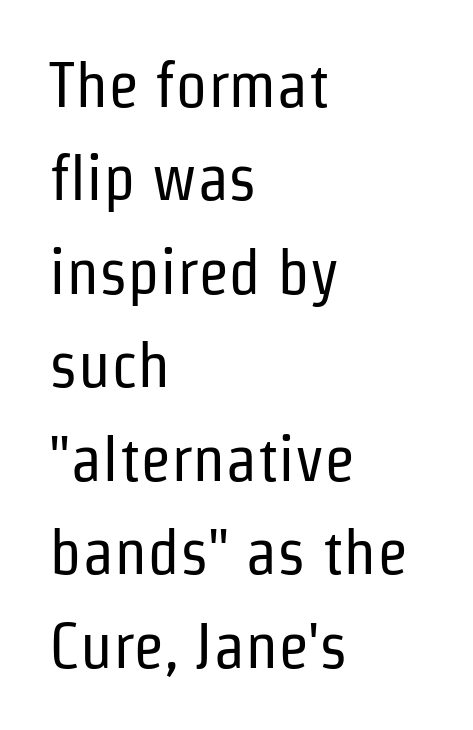
{"serif": "no", "italic": "no", "bold": "no", "weight": "regular", "width": "condensed", "stroke_contrast": "low", "x_height": "medium", "monospaced": "no", "underline": "no", "align": "left", "line_spacing": "normal", "line_spacing_ratio": 1.46, "letter_spacing": "normal", "letter_spacing_em": 0.0, "glyph_px": 64}
